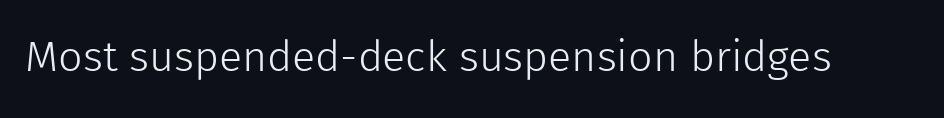
Q: Is the text bold? A: No.
Q: Is the text italic (slanted)? A: No, it is upright.
Q: Is the typeface a serif or a sans-serif typeface? A: Sans-serif.
Q: Is the text underlined? A: No.
Q: Is the spacing between letters normal or unusually wide? A: Normal.
Q: Width (condensed, normal, or wide)? A: Normal.
Q: x-height? A: Medium.
Q: Monospaced? A: No.
